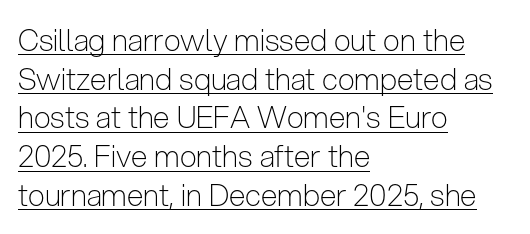
Q: Is the text bold? A: No.
Q: Is the text italic (slanted)? A: No, it is upright.
Q: Is the typeface a serif or a sans-serif typeface? A: Sans-serif.
Q: Is the text underlined? A: Yes.
Q: How is the paragraph aligned? A: Left-aligned.
Q: Is the spacing between letters normal or unusually wide? A: Normal.
Q: Is the spacing between lines tight, normal or loose? A: Normal.
Q: Width (condensed, normal, or wide)? A: Condensed.
Q: Stroke contrast? A: Low.
Q: x-height? A: Medium.
Q: Monospaced? A: No.
